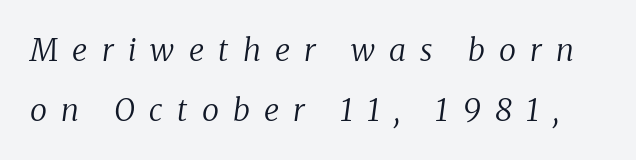
Q: Is the text bold? A: No.
Q: Is the text italic (slanted)? A: Yes, it leans right by about 8 degrees.
Q: Is the typeface a serif or a sans-serif typeface? A: Serif.
Q: Is the text underlined? A: No.
Q: Is the spacing between letters normal or unusually wide? A: Unusually wide.
Q: Is the spacing between lines tight, normal or loose? A: Loose.
Q: Width (condensed, normal, or wide)? A: Normal.
Q: Stroke contrast? A: Low.
Q: x-height? A: Medium.
Q: Monospaced? A: No.
